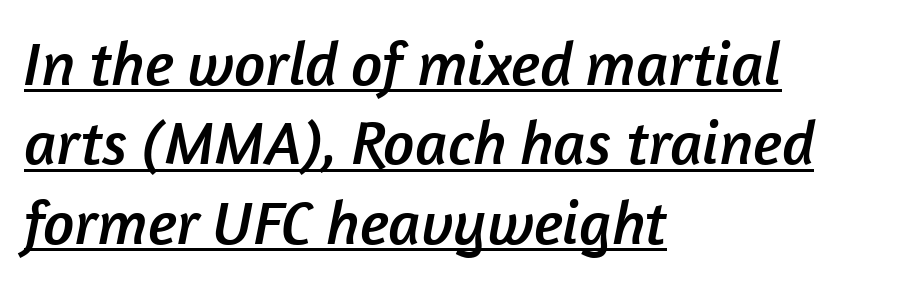
{"serif": "no", "width": "normal", "stroke_contrast": "low", "x_height": "medium", "monospaced": "no", "underline": "yes", "align": "left", "line_spacing": "normal", "line_spacing_ratio": 1.28, "letter_spacing": "normal", "letter_spacing_em": 0.0, "glyph_px": 62}
